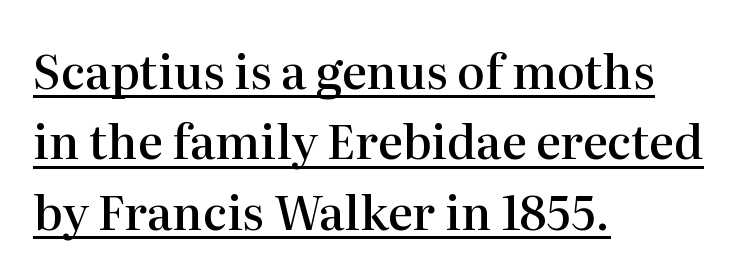
Q: Is the text bold? A: Semi-bold.
Q: Is the text italic (slanted)? A: No, it is upright.
Q: Is the typeface a serif or a sans-serif typeface? A: Serif.
Q: Is the text underlined? A: Yes.
Q: How is the paragraph aligned? A: Left-aligned.
Q: Is the spacing between letters normal or unusually wide? A: Normal.
Q: Is the spacing between lines tight, normal or loose? A: Normal.
Q: Width (condensed, normal, or wide)? A: Normal.
Q: Stroke contrast? A: High.
Q: x-height? A: Medium.
Q: Monospaced? A: No.
